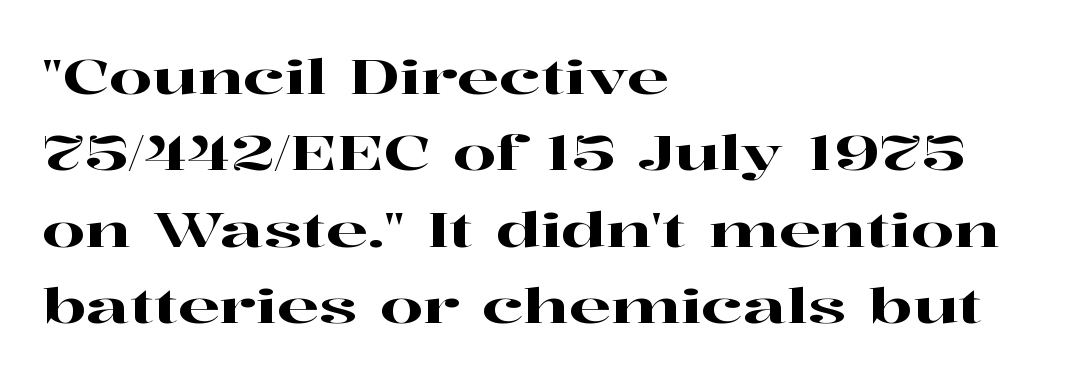
The image shows 49 px wide serif type, upright; set left-aligned, normal line spacing (1.56x), normal letter spacing, not underlined; high stroke contrast and a medium x-height.
